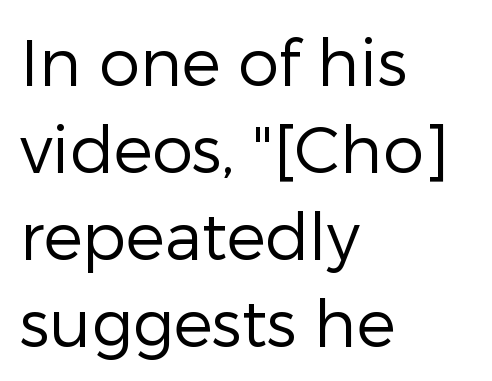
{"serif": "no", "italic": "no", "bold": "no", "weight": "regular", "width": "normal", "stroke_contrast": "low", "x_height": "medium", "monospaced": "no", "underline": "no", "align": "left", "line_spacing": "normal", "line_spacing_ratio": 1.34, "letter_spacing": "normal", "letter_spacing_em": 0.0, "glyph_px": 65}
